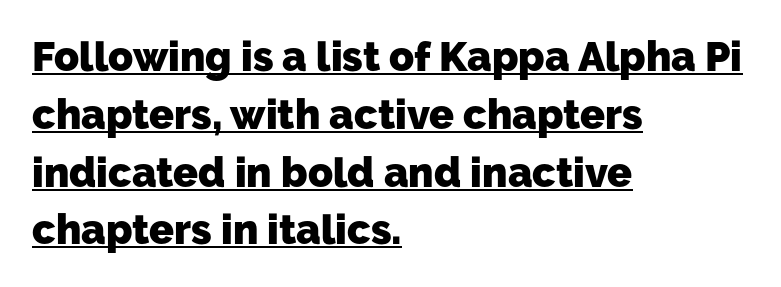
{"serif": "no", "bold": "yes", "weight": "heavy", "width": "normal", "stroke_contrast": "low", "x_height": "medium", "monospaced": "no", "underline": "yes", "align": "left", "line_spacing": "normal", "line_spacing_ratio": 1.41, "letter_spacing": "normal", "letter_spacing_em": 0.0, "glyph_px": 41}
